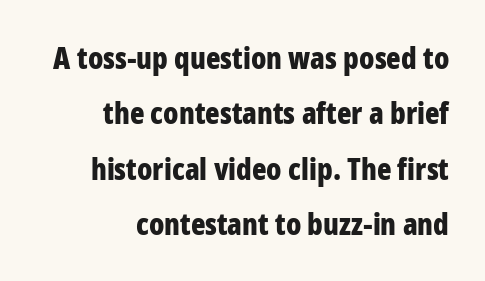
{"serif": "no", "italic": "no", "bold": "yes", "weight": "bold", "width": "condensed", "stroke_contrast": "low", "x_height": "medium", "monospaced": "no", "underline": "no", "align": "right", "line_spacing_ratio": 1.85, "letter_spacing": "normal", "letter_spacing_em": 0.0, "glyph_px": 30}
